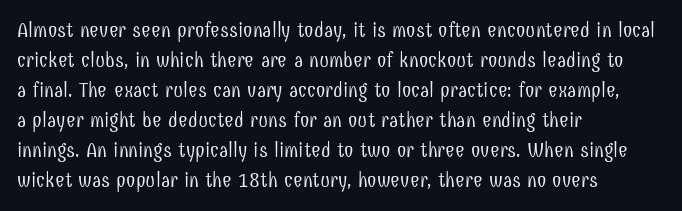
Compared with typical body copy, the letter spacing here is the same. The text block is weighted toward the left margin, trailing off unevenly rightward. The foot of each line stays bare and open. Evenly set lines give the paragraph a standard silhouette. Stroke thickness stays within the range of a standard reading face or lighter.
